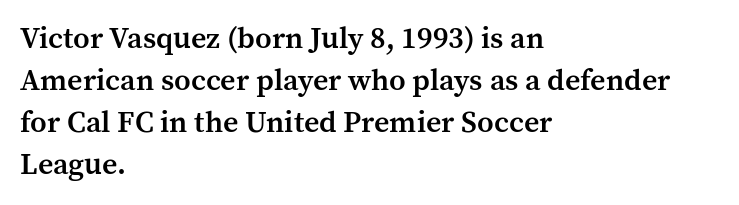
The image shows 30 px semibold serif type, upright; set left-aligned, normal line spacing (1.4x), normal letter spacing, not underlined; medium stroke contrast and a medium x-height.
